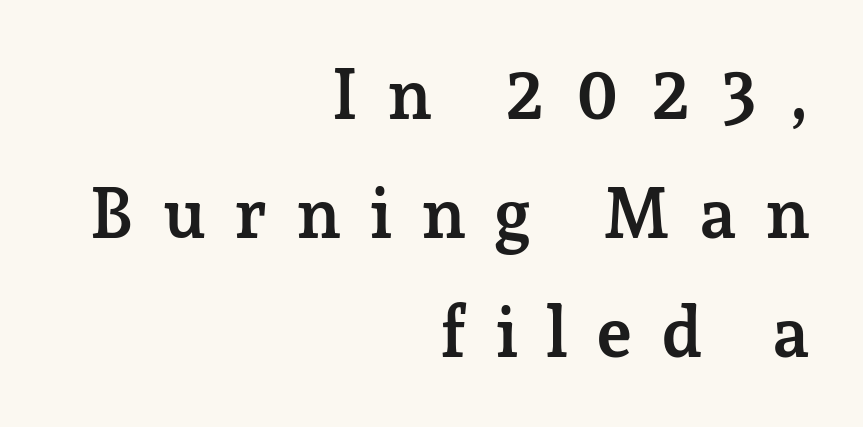
{"serif": "yes", "italic": "no", "bold": "yes", "weight": "semibold", "width": "normal", "stroke_contrast": "low", "x_height": "medium", "monospaced": "no", "underline": "no", "align": "right", "line_spacing": "normal", "line_spacing_ratio": 1.7, "letter_spacing": "wide", "letter_spacing_em": 0.4, "glyph_px": 70}
